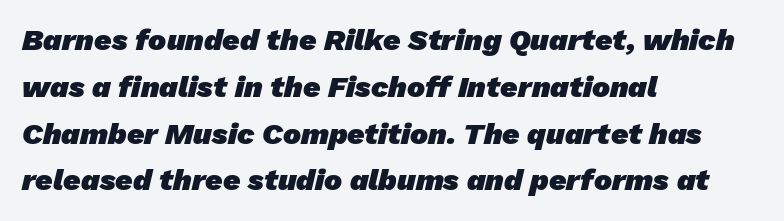
The image shows 30 px heavy sans-serif type; set left-aligned, normal line spacing (1.56x), normal letter spacing, not underlined; low stroke contrast and a medium x-height.
